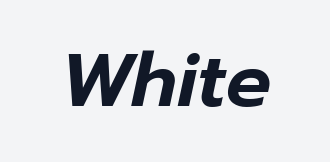
Yep, that's italic — everything's leaning. A typesetter would call this zero additional tracking. These lines are rendered in a variable-pitch font. Underlining? Definitely not there.
